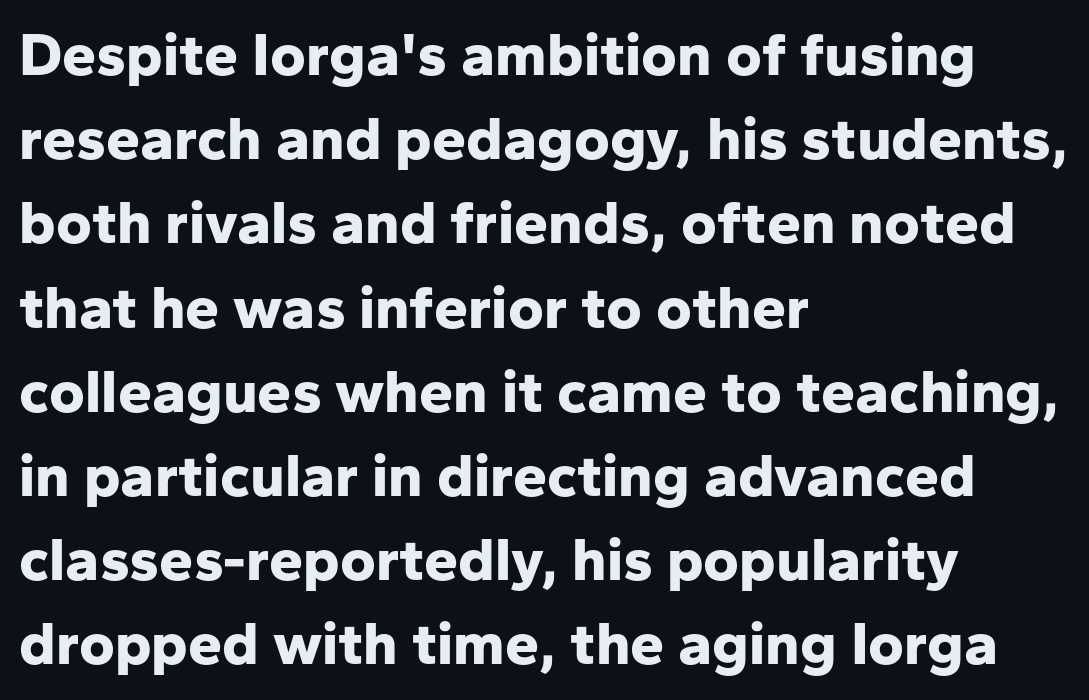
{"serif": "no", "italic": "no", "bold": "yes", "weight": "bold", "width": "normal", "stroke_contrast": "low", "x_height": "medium", "monospaced": "no", "underline": "no", "align": "left", "line_spacing": "normal", "line_spacing_ratio": 1.38, "letter_spacing": "normal", "letter_spacing_em": 0.0, "glyph_px": 61}
